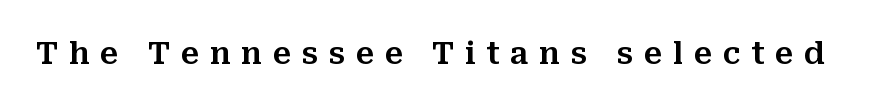
The image shows 30 px serif type, upright; set unusually wide letter spacing (+0.36 em), not underlined; medium stroke contrast and a medium x-height.
